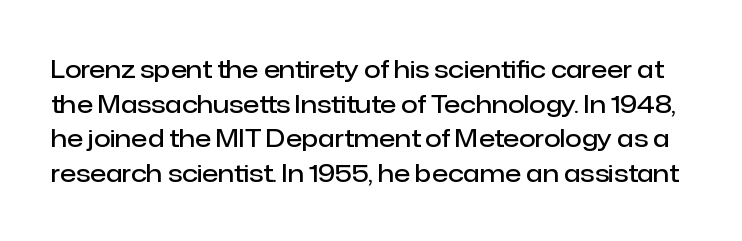
{"italic": "no", "bold": "semi", "underline": "no", "line_spacing": "normal", "line_spacing_ratio": 1.44, "letter_spacing": "normal", "letter_spacing_em": 0.0, "glyph_px": 24}
